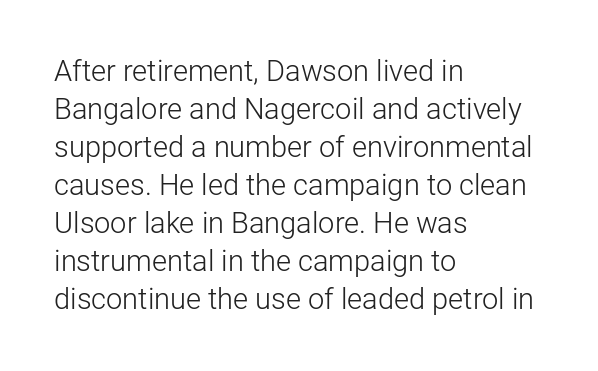
I'd call this a sans setting — the letters go barefoot. Which margin do the lines hug? The left one — the right edge is uneven. The space directly below the letters is spotless. Note the varied advance widths — an 'i' is clearly narrower than an 'm'.
